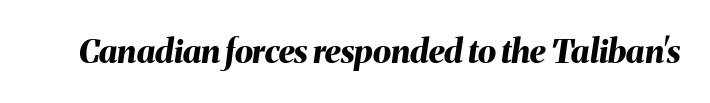
The typography opts for an oblique posture over an upright one. Think of a printed novel: that variable character pitch is what you see here. How are the letters spaced? Ordinarily, with no added tracking. Lines of text with bare space underneath.
